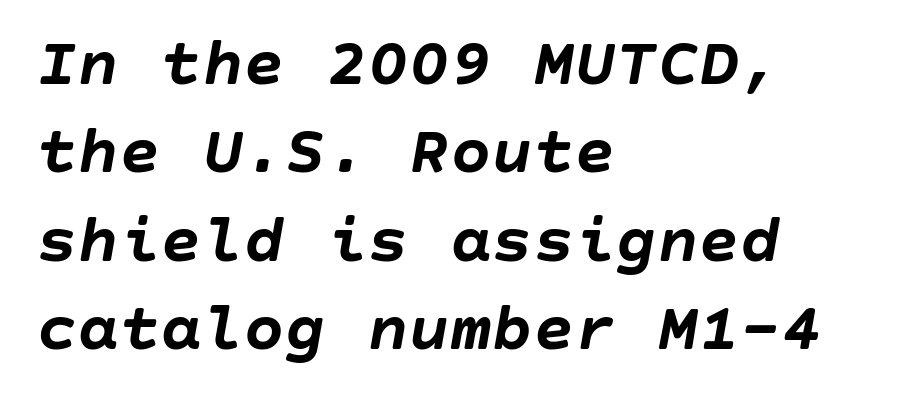
Q: Is the text bold? A: Yes.
Q: Is the text italic (slanted)? A: Yes, it leans right by about 10 degrees.
Q: Is the text underlined? A: No.
Q: How is the paragraph aligned? A: Left-aligned.
Q: Is the spacing between letters normal or unusually wide? A: Normal.
Q: Is the spacing between lines tight, normal or loose? A: Normal.
Q: Width (condensed, normal, or wide)? A: Normal.
Q: Stroke contrast? A: Low.
Q: x-height? A: Large.
